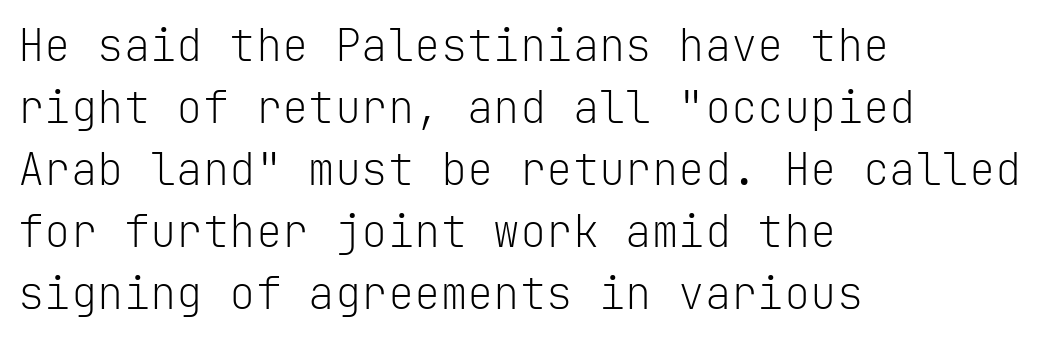
Q: Is the text bold? A: No.
Q: Is the text italic (slanted)? A: No, it is upright.
Q: Is the typeface a serif or a sans-serif typeface? A: Sans-serif.
Q: Is the text underlined? A: No.
Q: How is the paragraph aligned? A: Left-aligned.
Q: Is the spacing between letters normal or unusually wide? A: Normal.
Q: Is the spacing between lines tight, normal or loose? A: Normal.
Q: Width (condensed, normal, or wide)? A: Normal.
Q: Stroke contrast? A: Low.
Q: x-height? A: Medium.
Q: Monospaced? A: Yes.
